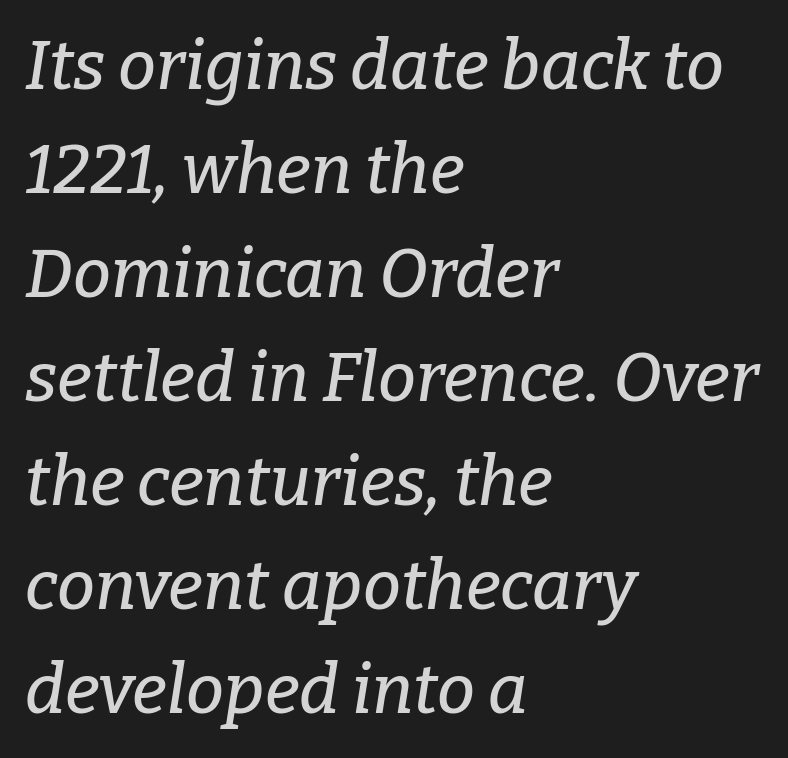
Q: Is the text italic (slanted)? A: Yes, it leans right by about 9 degrees.
Q: Is the typeface a serif or a sans-serif typeface? A: Serif.
Q: Is the text underlined? A: No.
Q: How is the paragraph aligned? A: Left-aligned.
Q: Is the spacing between letters normal or unusually wide? A: Normal.
Q: Is the spacing between lines tight, normal or loose? A: Normal.
Q: Width (condensed, normal, or wide)? A: Normal.
Q: Stroke contrast? A: Low.
Q: x-height? A: Medium.
Q: Monospaced? A: No.
